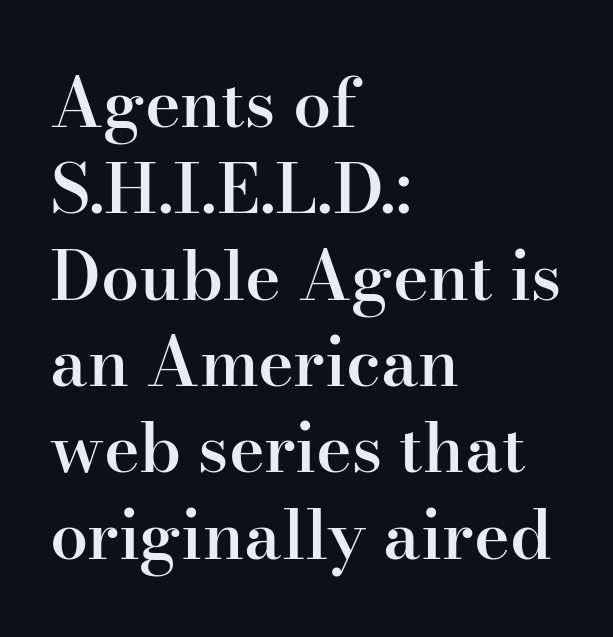
The lettering stays uniformly vertical, giving the passage a roman look. Compared with a centered layout, this one pins lines to the left instead. This rendering leaves character spacing at its baseline value. Underline: absent. The characters look somewhat weighty, a semibold short of true bold. Students, observe: this is what conventionally led text looks like.
